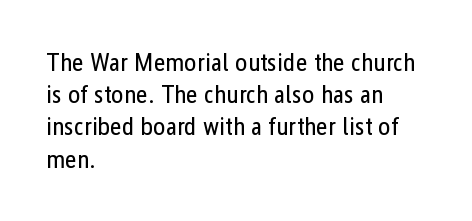
{"italic": "no", "bold": "no", "underline": "no", "align": "left", "line_spacing_ratio": 1.24, "letter_spacing": "normal", "letter_spacing_em": 0.0, "glyph_px": 26}
